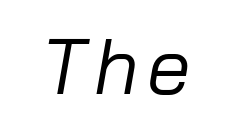
{"italic": "yes", "lean": "right", "slant_degrees": 10, "bold": "no", "weight": "regular", "width": "normal", "stroke_contrast": "low", "x_height": "medium", "monospaced": "no", "underline": "no", "align": "center", "glyph_px": 78}
